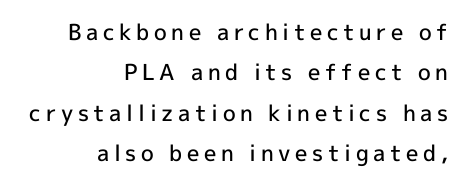
These lines are set flush right with a ragged left edge. The line texture is sparse and dotted thanks to wide tracking. Students, this is semibold: more ink than regular, less than bold. A typesetter would mark this as roman, not italic. Descenders hang freely into open space.
